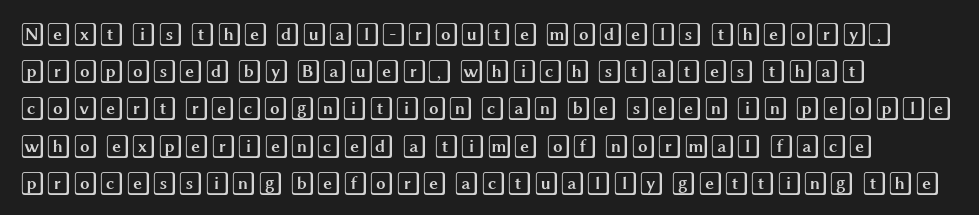
The image shows 24 px text type, upright; set normal line spacing (1.55x), normal letter spacing, not underlined.
